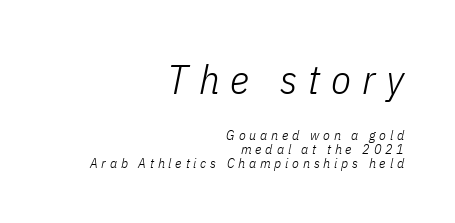
The image shows 41 px light, condensed type, italic (leaning right); set right-aligned, tight line spacing (1.0x), unusually wide letter spacing (+0.27 em), not underlined; the first (top) block is 2.93x larger; low stroke contrast and a medium x-height.
